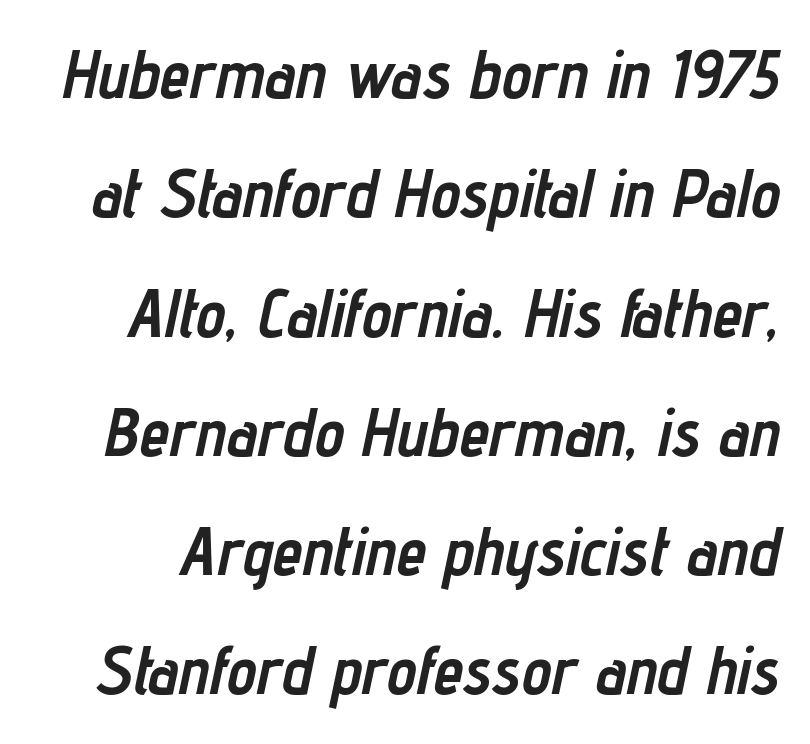
{"italic": "yes", "lean": "right", "slant_degrees": 12, "bold": "yes", "weight": "semibold", "width": "condensed", "stroke_contrast": "low", "x_height": "medium", "monospaced": "no", "underline": "no", "line_spacing_ratio": 1.78, "letter_spacing": "normal", "letter_spacing_em": 0.0, "glyph_px": 67}
